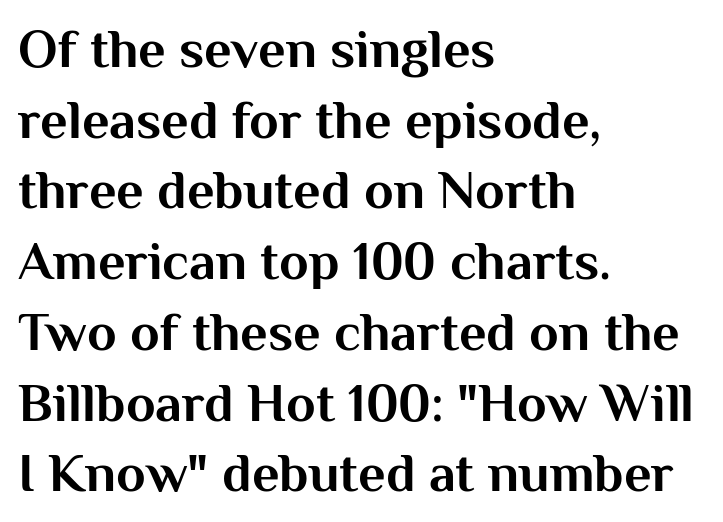
The image shows 54 px bold sans-serif type, upright; set left-aligned, normal line spacing (1.31x), normal letter spacing, not underlined; medium stroke contrast and a medium x-height.
